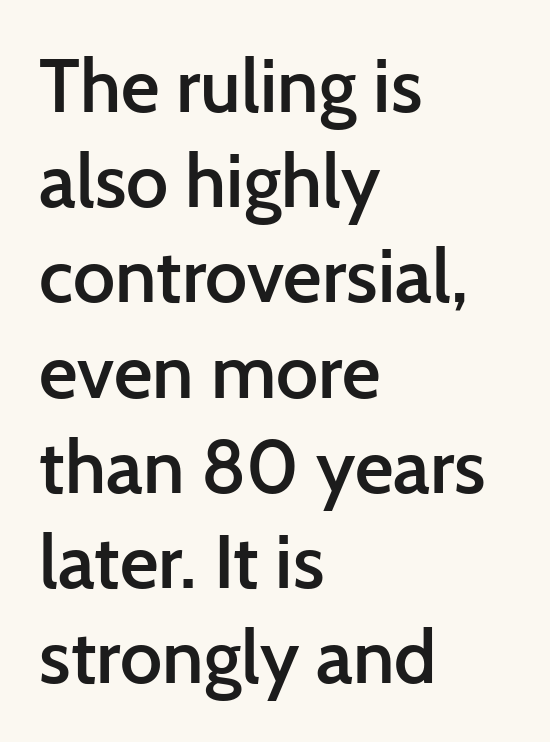
Letterform terminals end flat and unadorned throughout the passage. Anything drawn beneath the words? Only blank space. The face used here is proportionally spaced, like ordinary book or web type. The rag falls on the right side of this text block. Inter-character spacing is left at the font's built-in metrics. Does the leading feel generous? No, just average.
